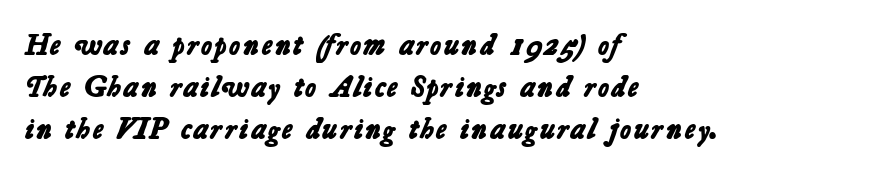
Q: Is the text bold? A: Yes.
Q: Is the typeface a serif or a sans-serif typeface? A: Sans-serif.
Q: Is the text underlined? A: No.
Q: How is the paragraph aligned? A: Left-aligned.
Q: Is the spacing between letters normal or unusually wide? A: Normal.
Q: Is the spacing between lines tight, normal or loose? A: Normal.
Q: Width (condensed, normal, or wide)? A: Normal.
Q: Stroke contrast? A: Low.
Q: x-height? A: Medium.
Q: Monospaced? A: No.
